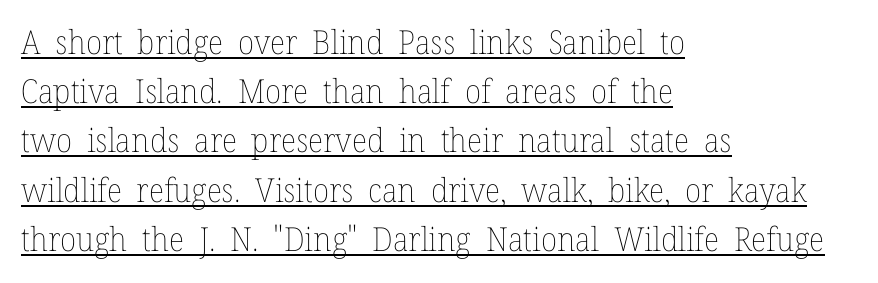
The string is rendered with underlining switched on. In terms of letterspacing, this is plain default setting. Proportional: the letters do not fall into vertical columns. Counters stay open thanks to moderate or lighter strokes. The rendering anchors every line to the left-hand side. Successive baselines arrive at the customary interval.
